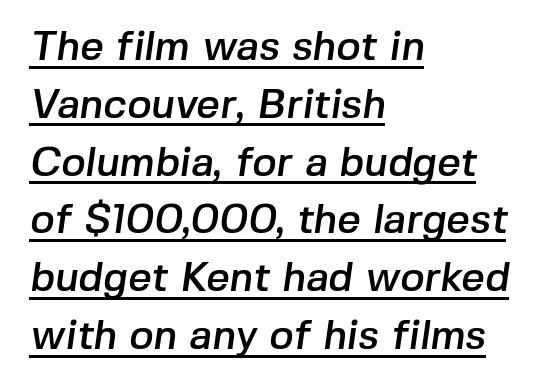
Q: Is the typeface a serif or a sans-serif typeface? A: Sans-serif.
Q: Is the text underlined? A: Yes.
Q: How is the paragraph aligned? A: Left-aligned.
Q: Is the spacing between letters normal or unusually wide? A: Normal.
Q: Is the spacing between lines tight, normal or loose? A: Normal.
Q: Width (condensed, normal, or wide)? A: Normal.
Q: Stroke contrast? A: Low.
Q: x-height? A: Medium.
Q: Monospaced? A: No.
